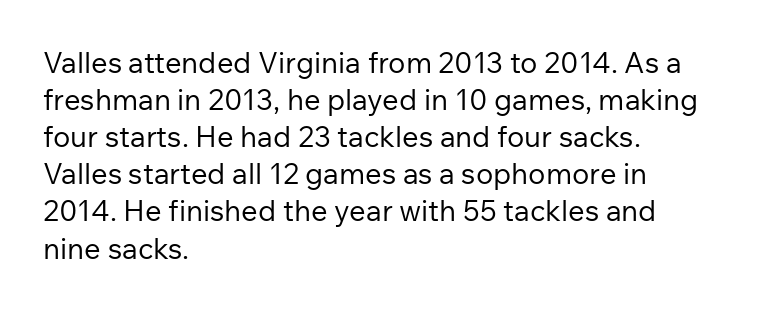
The image shows 29 px regular-weight sans-serif type, upright; set left-aligned, normal line spacing (1.28x), normal letter spacing, not underlined; low stroke contrast and a medium x-height.
